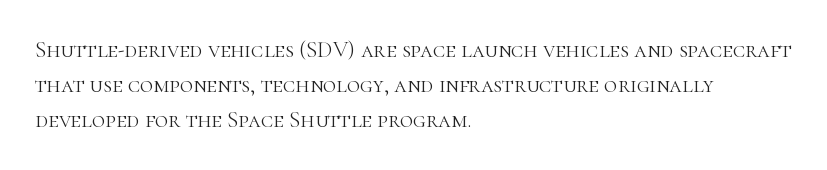
A typesetter would call this leading conventional body-copy spacing. Casual observation: everything's shoved over to the left. Counters stay open thanks to moderate or lighter strokes. The lettering stays uniformly vertical, giving the passage a roman look. No extra tracking has been applied to these lines. The gap between lines stays unmarked.
